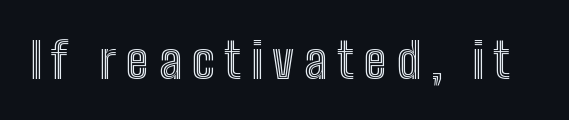
Q: Is the text italic (slanted)? A: No, it is upright.
Q: Is the text underlined? A: No.
Q: Is the spacing between letters normal or unusually wide? A: Unusually wide.
Q: Width (condensed, normal, or wide)? A: Condensed.
Q: x-height? A: Medium.
Q: Monospaced? A: No.
